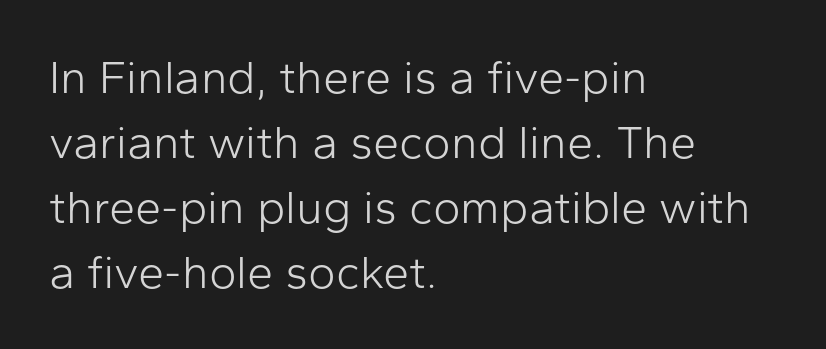
Whoever set this chose a conventional vertical rhythm. The gaps between neighbouring characters are ordinary and unremarkable. One-word summary of the alignment: left. This is sans-serif lettering, the kind often seen on screens and signage. The characters are drawn with everyday or finer stroke widths. The gap between lines stays unmarked.
